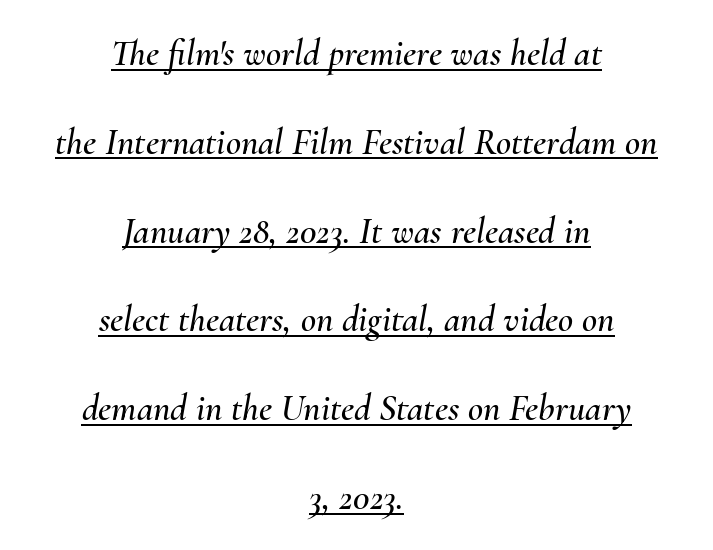
{"italic": "yes", "lean": "right", "slant_degrees": 10, "width": "normal", "stroke_contrast": "medium", "x_height": "small", "monospaced": "no", "underline": "yes", "align": "center", "line_spacing": "loose", "line_spacing_ratio": 2.4, "letter_spacing": "normal", "letter_spacing_em": 0.0, "glyph_px": 37}
